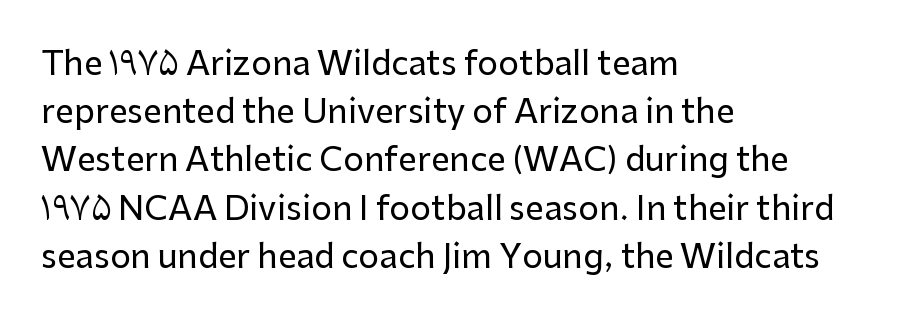
Q: Is the text italic (slanted)? A: No, it is upright.
Q: Is the typeface a serif or a sans-serif typeface? A: Sans-serif.
Q: Is the text underlined? A: No.
Q: How is the paragraph aligned? A: Left-aligned.
Q: Is the spacing between letters normal or unusually wide? A: Normal.
Q: Is the spacing between lines tight, normal or loose? A: Normal.
Q: Width (condensed, normal, or wide)? A: Normal.
Q: Stroke contrast? A: Low.
Q: x-height? A: Medium.
Q: Monospaced? A: No.
